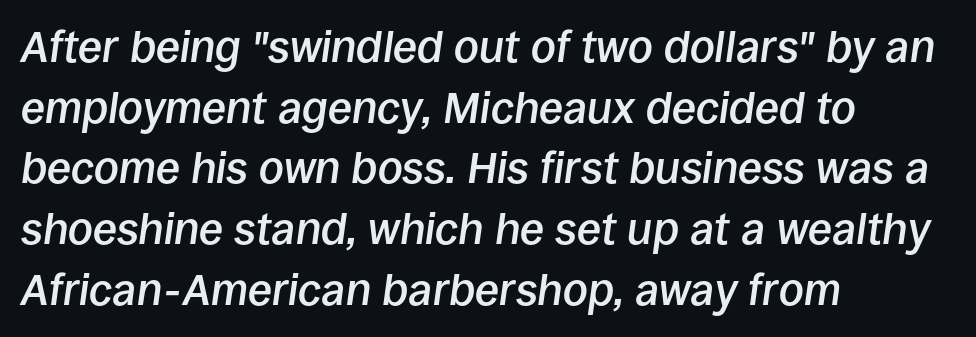
Each line starts at the same left margin while the right side varies. Normally led — the rows are evenly, conventionally spaced. The tracking reads as untouched default to a designer's eye. Slant detected: the letters are inclined. Slightly chunky letters — semibold, I'd say, not full bold.
